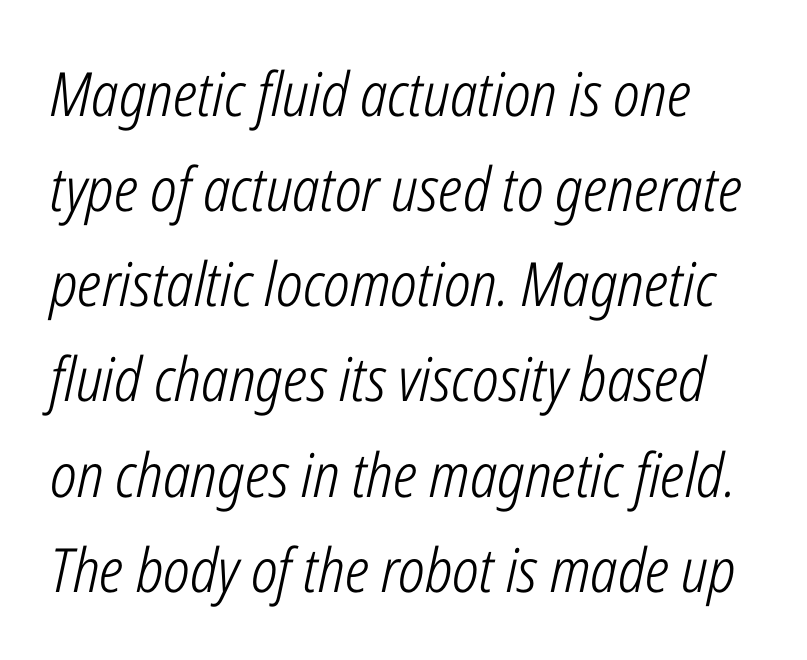
The image shows 61 px light, condensed type, italic (leaning right); set normal line spacing (1.56x), normal letter spacing, not underlined; low stroke contrast and a medium x-height.
